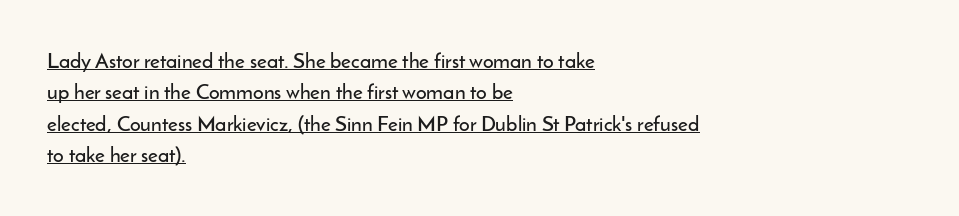
The image shows 21 px text type, upright; set left-aligned, normal line spacing (1.5x), normal letter spacing, underlined.
